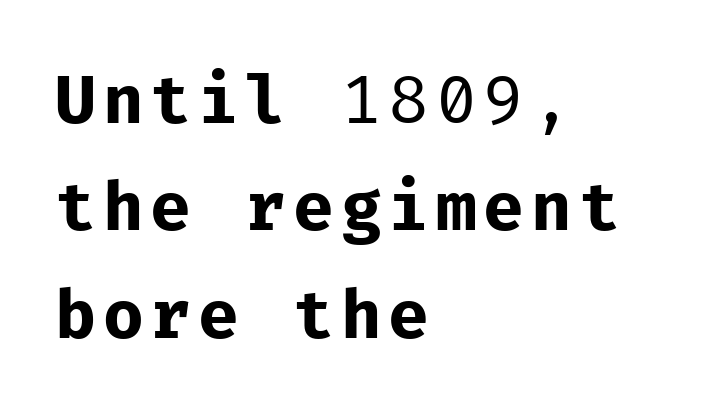
{"serif": "no", "italic": "no", "bold": "no", "weight": "regular", "width": "normal", "stroke_contrast": "low", "x_height": "medium", "monospaced": "yes", "underline": "no", "align": "left", "line_spacing": "normal", "line_spacing_ratio": 1.58, "glyph_px": 68}
